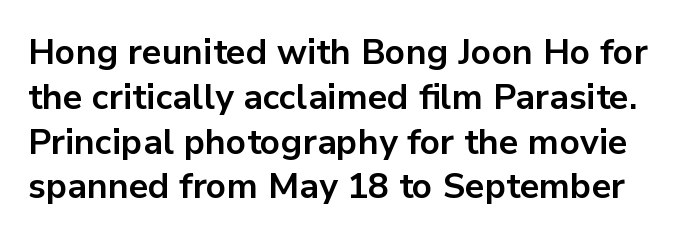
{"serif": "no", "italic": "no", "bold": "yes", "weight": "bold", "width": "normal", "stroke_contrast": "low", "x_height": "medium", "monospaced": "no", "underline": "no", "line_spacing": "normal", "line_spacing_ratio": 1.28, "letter_spacing": "normal", "letter_spacing_em": 0.0, "glyph_px": 35}
